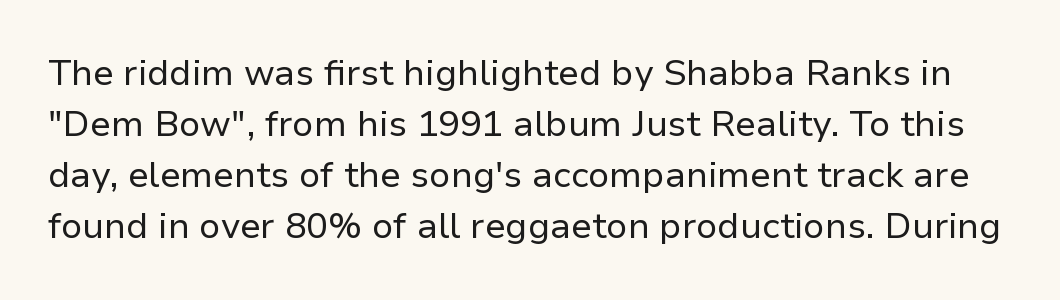
The zone under the glyphs is completely vacant. A typesetter would call this leading conventional body-copy spacing. Look at the tracking — it's just the regular setting, nothing added. Is this a heavy cut? Hardly; it is regular or lighter. Rendered with straight, roman letterforms. The typeface chosen for these lines omits serifs.
